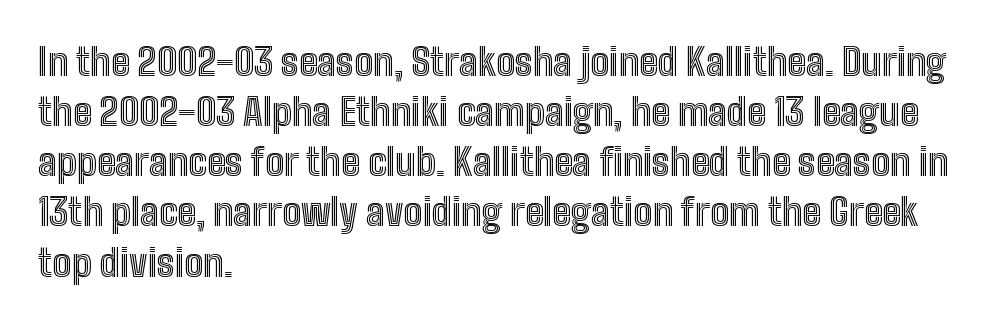
{"italic": "no", "width": "condensed", "x_height": "medium", "monospaced": "no", "underline": "no", "align": "left", "line_spacing": "normal", "line_spacing_ratio": 1.32, "letter_spacing": "normal", "letter_spacing_em": 0.0, "glyph_px": 38}
